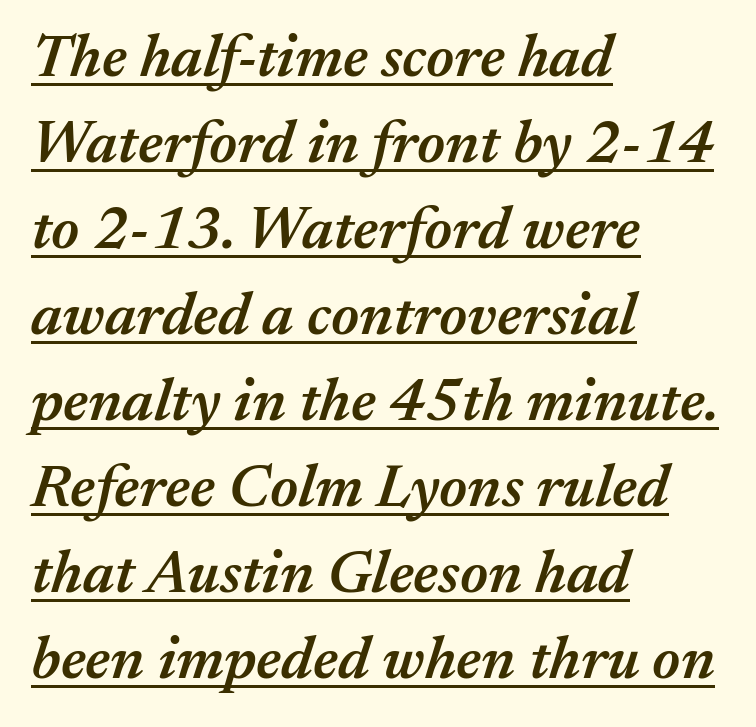
The image shows 61 px semibold type, italic (leaning right); set left-aligned, normal line spacing (1.41x), normal letter spacing, underlined; medium stroke contrast and a medium x-height.
